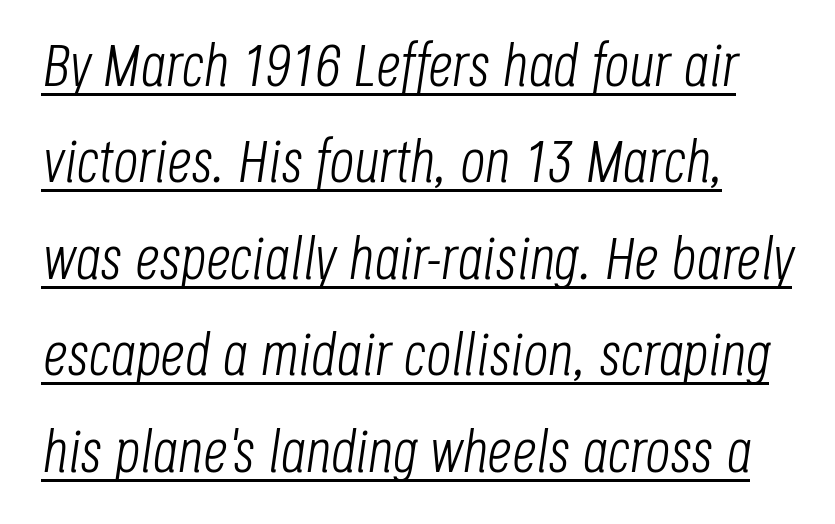
Q: Is the text bold? A: No.
Q: Is the text italic (slanted)? A: Yes, it leans right by about 8 degrees.
Q: Is the text underlined? A: Yes.
Q: Is the spacing between letters normal or unusually wide? A: Normal.
Q: Is the spacing between lines tight, normal or loose? A: Normal.
Q: Width (condensed, normal, or wide)? A: Condensed.
Q: Stroke contrast? A: Low.
Q: x-height? A: Large.
Q: Monospaced? A: No.
